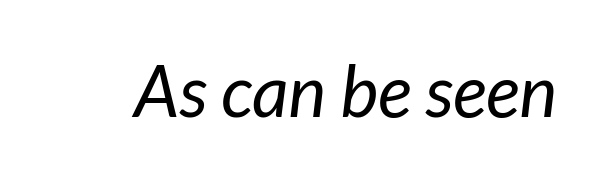
Here the designer chose a conventional face with non-uniform glyph widths. To sum up the face: it is a sans, with no serifs. What stands out about the letter spacing? Nothing — it is the standard amount. Letters rest on an invisible, unmarked baseline.
